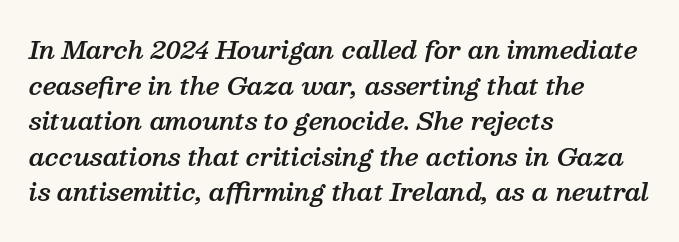
Check under the words: just untouched page. These lines were composed using italics. Typeset ragged right — the left edge is the straight one. In terms of leading, this rendering sits right in the middle.
